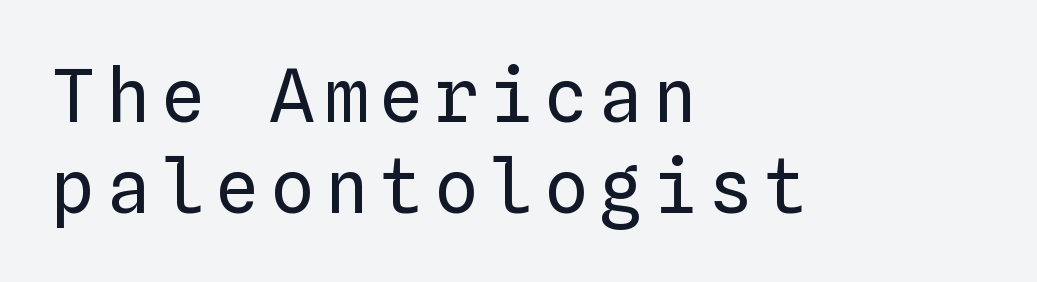
The font sits on the lighter half of the weight spectrum, regular included. The letters stand straight up with perfectly vertical stems. Every character here occupies the same horizontal width, giving the sample a typewriter-like rhythm. Where is the straight margin? On the left. The gap between lines stays unmarked.
